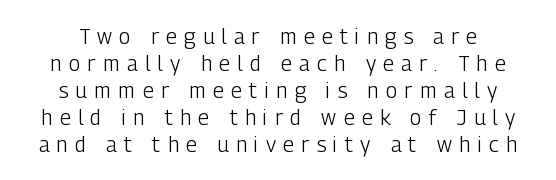
{"italic": "no", "bold": "no", "underline": "no", "line_spacing": "normal", "line_spacing_ratio": 1.28, "letter_spacing": "wide", "letter_spacing_em": 0.35, "glyph_px": 21}
